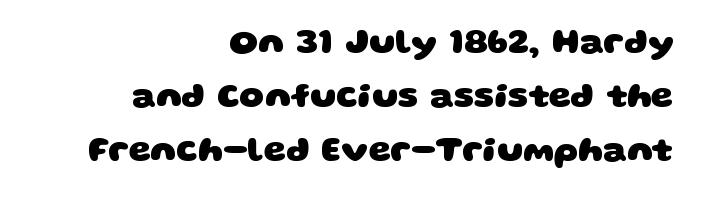
The image shows 35 px heavy, wide sans-serif type; set right-aligned, normal line spacing (1.54x), normal letter spacing, not underlined; low stroke contrast and a large x-height.
